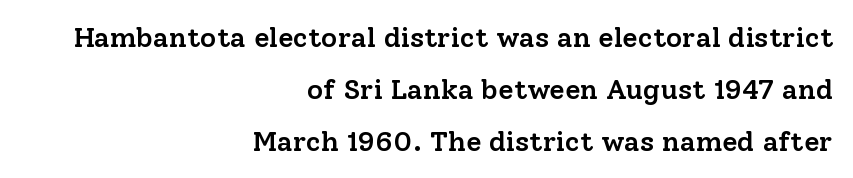
{"serif": "yes", "italic": "no", "bold": "semi", "weight": "semibold", "width": "normal", "stroke_contrast": "low", "x_height": "medium", "monospaced": "no", "underline": "no", "align": "right", "line_spacing_ratio": 1.85, "letter_spacing": "normal", "letter_spacing_em": 0.0, "glyph_px": 28}
